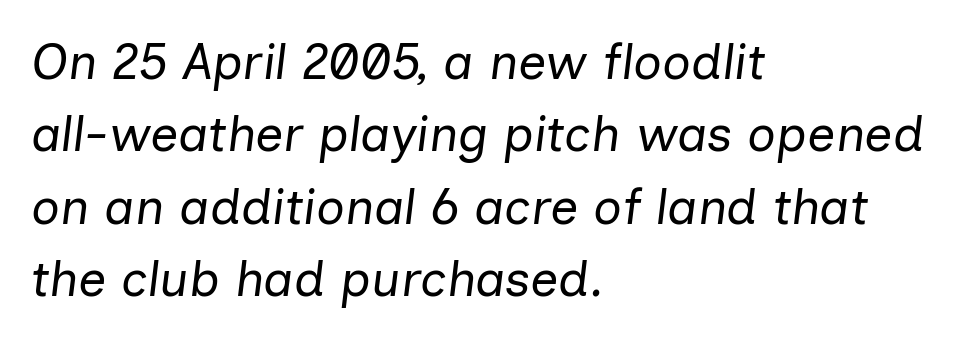
Q: Is the text bold? A: No.
Q: Is the text italic (slanted)? A: Yes, it leans right by about 7 degrees.
Q: Is the text underlined? A: No.
Q: How is the paragraph aligned? A: Left-aligned.
Q: Is the spacing between letters normal or unusually wide? A: Normal.
Q: Is the spacing between lines tight, normal or loose? A: Normal.
Q: Width (condensed, normal, or wide)? A: Normal.
Q: Stroke contrast? A: Low.
Q: x-height? A: Medium.
Q: Monospaced? A: No.
